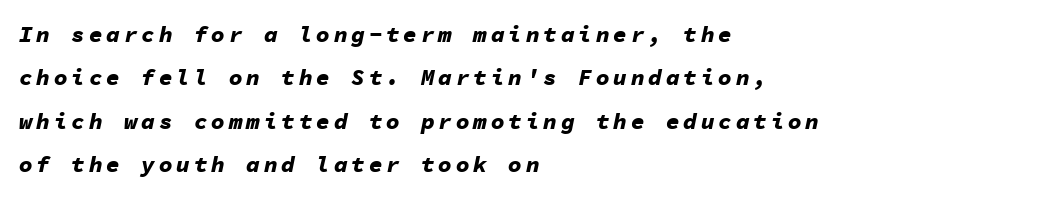
{"italic": "yes", "lean": "right", "slant_degrees": 11, "bold": "yes", "underline": "no", "align": "left", "line_spacing_ratio": 1.89, "glyph_px": 23}
